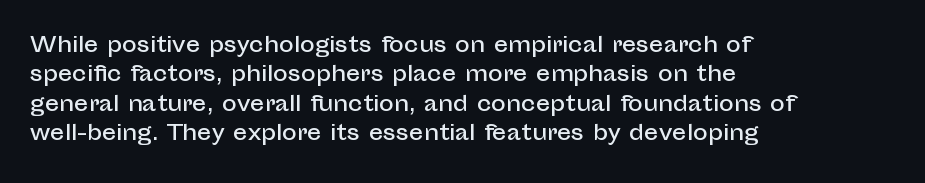
The image shows 20 px text type, upright; set left-aligned, normal line spacing (1.47x), normal letter spacing, not underlined.
